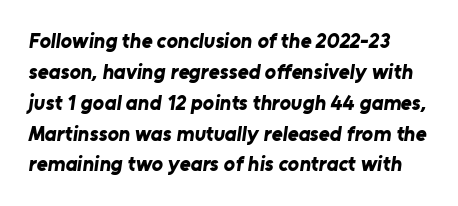
Does the weight exceed regular? Yes, all the way to bold. The gaps between neighbouring characters are ordinary and unremarkable. This rendering uses left alignment, leaving the right contour irregular. The space directly below the letters is spotless.
